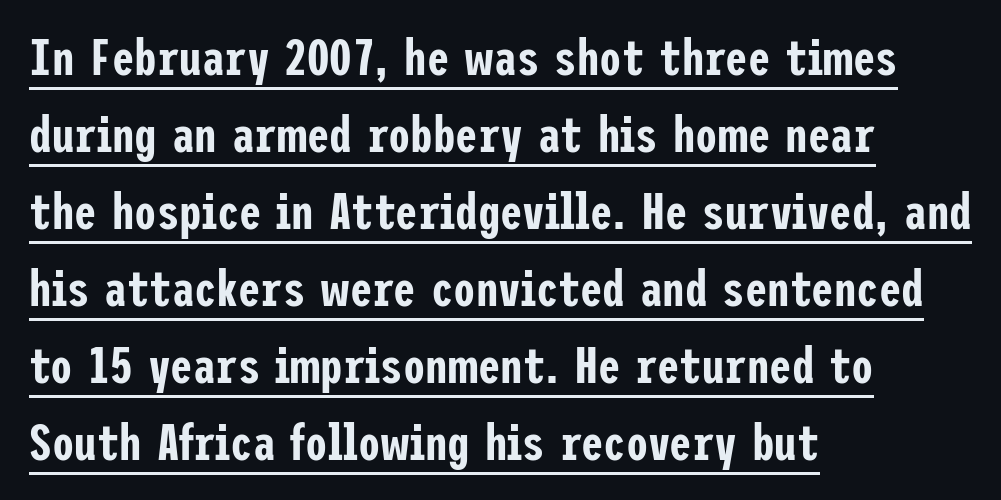
If you drew a ruler down the left edge, every line would touch it. Students, note that the glyphs here touch the page at normal intervals. Style check: upright. The rendered words wear a rule along their underside.
